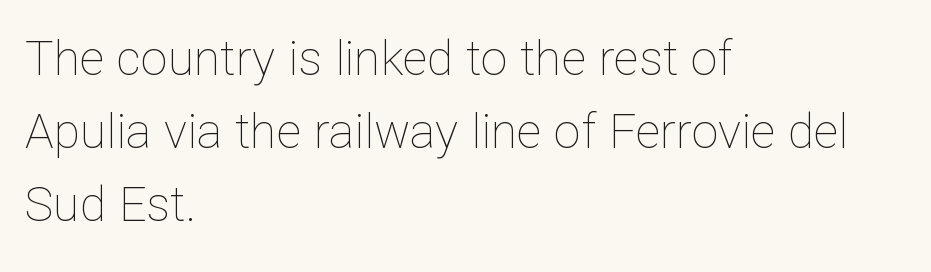
The image shows 48 px thin type, upright; set left-aligned, normal line spacing (1.52x), normal letter spacing, not underlined; low stroke contrast and a medium x-height.
